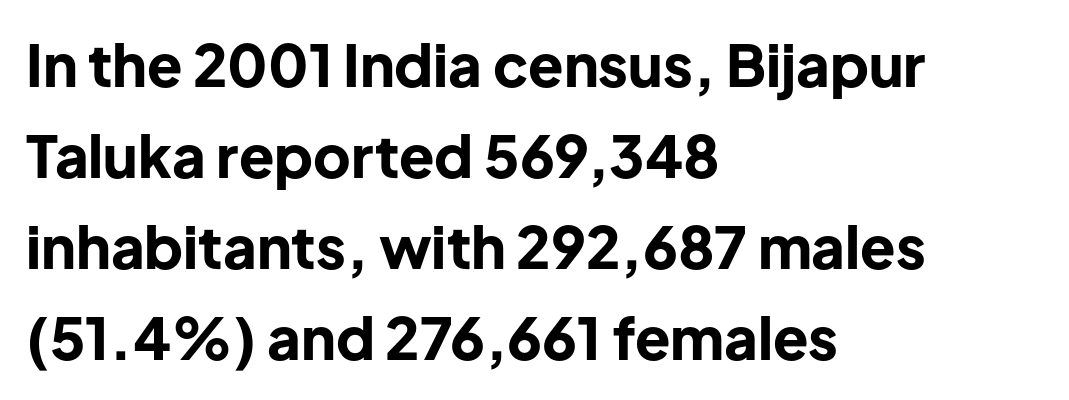
Q: Is the text bold? A: Yes.
Q: Is the text italic (slanted)? A: No, it is upright.
Q: Is the typeface a serif or a sans-serif typeface? A: Sans-serif.
Q: Is the text underlined? A: No.
Q: How is the paragraph aligned? A: Left-aligned.
Q: Is the spacing between letters normal or unusually wide? A: Normal.
Q: Is the spacing between lines tight, normal or loose? A: Normal.
Q: Width (condensed, normal, or wide)? A: Normal.
Q: Stroke contrast? A: Low.
Q: x-height? A: Medium.
Q: Monospaced? A: No.
